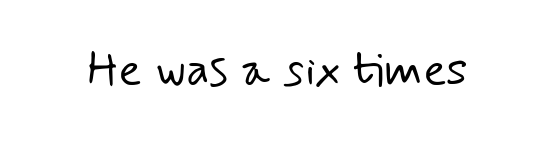
Only glyphs here, with clear space below each row. The face looks like a standard text weight, possibly lighter. The type family on display is of the sans-serif kind. Compared with typical body copy, the letter spacing here is the same. You could not count columns in this text — the font is proportionally spaced.
